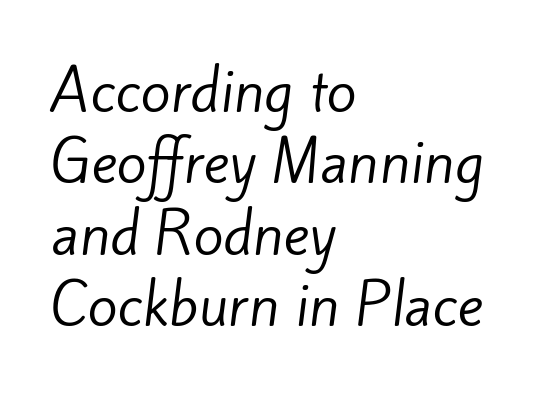
The image shows 55 px regular-weight sans-serif type; set left-aligned, normal line spacing (1.3x), normal letter spacing, not underlined; low stroke contrast and a small x-height.
